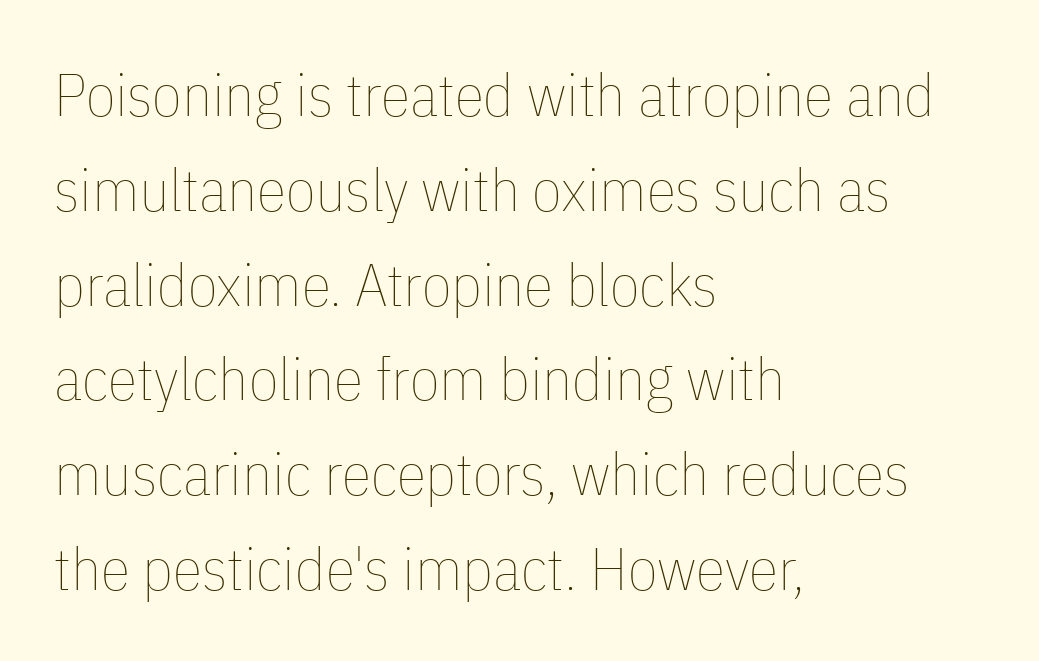
Compared with typical body copy, the letter spacing here is the same. Counters stay open thanks to moderate or lighter strokes. Lines of text with bare space underneath. Summary of vertical rhythm: regular, with standard interline spacing.
